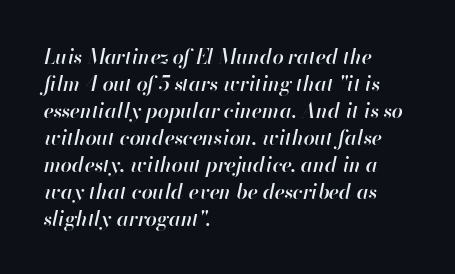
{"italic": "yes", "lean": "right", "slant_degrees": 13, "bold": "semi", "underline": "no", "align": "left", "line_spacing": "normal", "line_spacing_ratio": 1.35, "letter_spacing": "normal", "letter_spacing_em": 0.0, "glyph_px": 20}
